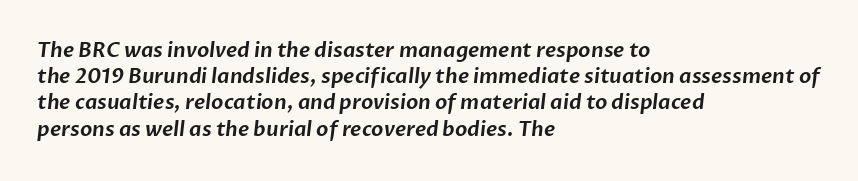
Q: Is the text underlined? A: No.
Q: How is the paragraph aligned? A: Left-aligned.
Q: Is the spacing between letters normal or unusually wide? A: Normal.
Q: Is the spacing between lines tight, normal or loose? A: Normal.
